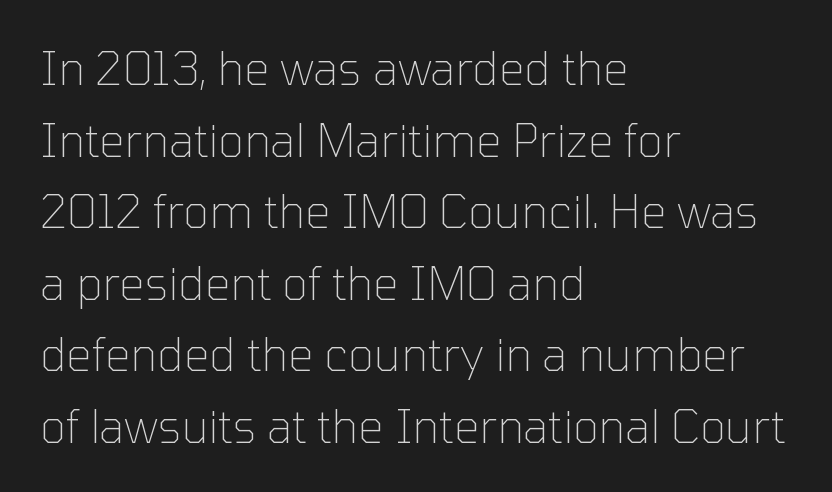
{"serif": "no", "italic": "no", "bold": "no", "weight": "thin", "width": "normal", "stroke_contrast": "low", "x_height": "medium", "monospaced": "no", "underline": "no", "align": "left", "line_spacing": "normal", "line_spacing_ratio": 1.59, "letter_spacing": "normal", "letter_spacing_em": 0.0, "glyph_px": 45}
